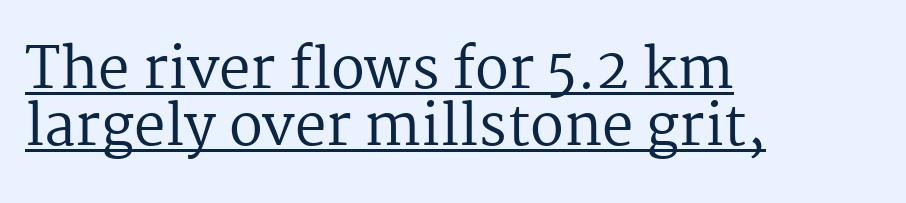
A typesetter would call this proportional, since set widths differ per character. Between one letter and the next there's only the usual sliver of space. Every row of glyphs begins at an identical x-position on the left. Reading down the column, the eye jumps only a short way to each next line. This rendering employs a face with finishing strokes, i.e., a serif.
